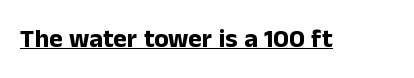
Q: Is the text bold? A: Yes.
Q: Is the text italic (slanted)? A: No, it is upright.
Q: Is the text underlined? A: Yes.
Q: Is the spacing between letters normal or unusually wide? A: Normal.
